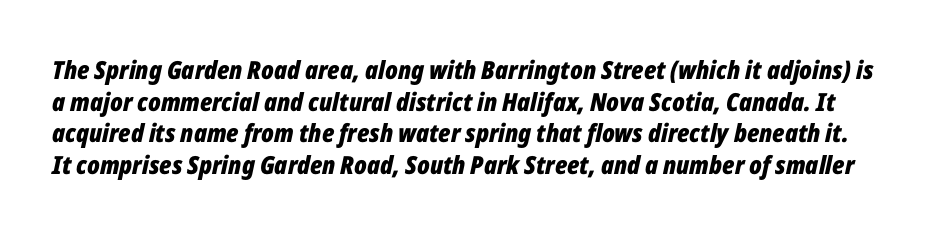
{"italic": "yes", "lean": "right", "slant_degrees": 12, "bold": "yes", "underline": "no", "line_spacing": "normal", "line_spacing_ratio": 1.27, "letter_spacing": "normal", "letter_spacing_em": 0.0, "glyph_px": 25}
